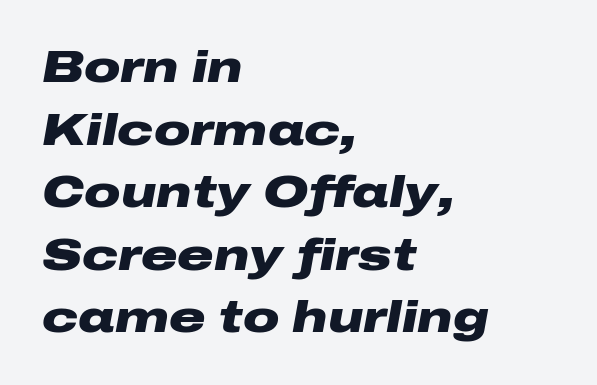
The image shows 45 px heavy, wide type, italic (leaning right); set left-aligned, normal line spacing (1.39x), normal letter spacing, not underlined; low stroke contrast and a medium x-height.
